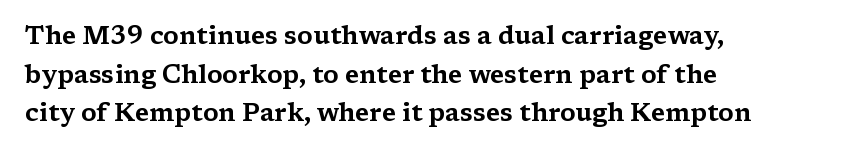
{"italic": "no", "underline": "no", "align": "left", "line_spacing": "normal", "line_spacing_ratio": 1.55, "letter_spacing": "normal", "letter_spacing_em": 0.0, "glyph_px": 25}
